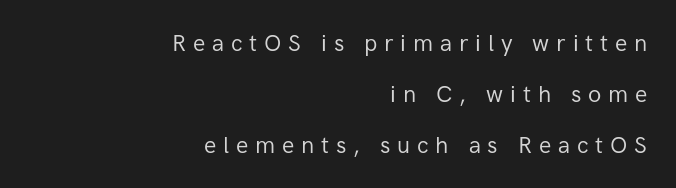
{"italic": "no", "bold": "no", "underline": "no", "align": "right", "line_spacing": "loose", "line_spacing_ratio": 2.21, "letter_spacing": "wide", "letter_spacing_em": 0.3, "glyph_px": 23}
